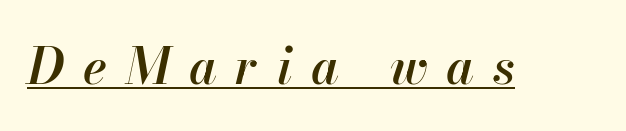
The image shows 50 px semibold type, italic (leaning right); set unusually wide letter spacing (+0.38 em), underlined; high stroke contrast and a small x-height.
